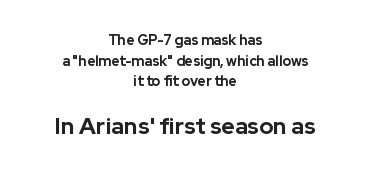
Q: Is the text bold? A: Yes.
Q: Is the text italic (slanted)? A: No, it is upright.
Q: Is the text underlined? A: No.
Q: How is the paragraph aligned? A: Centered.
Q: Is the spacing between letters normal or unusually wide? A: Normal.
Q: Is the spacing between lines tight, normal or loose? A: Normal.
Q: Which block of text is set in a larger size, the first (top) or the second (bottom)? A: The second (bottom) one.
